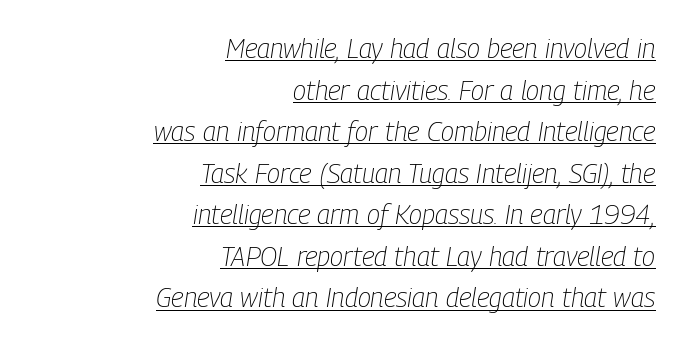
The image shows 27 px text type, italic (leaning right); set right-aligned, normal line spacing (1.54x), normal letter spacing, underlined.
